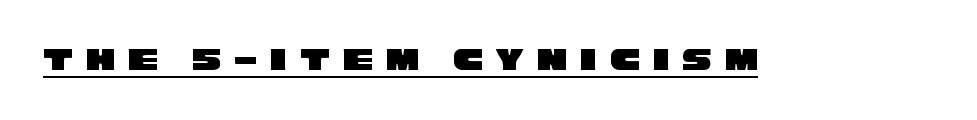
{"serif": "no", "width": "wide", "stroke_contrast": "low", "x_height": "large", "monospaced": "no", "underline": "yes", "letter_spacing": "wide", "letter_spacing_em": 0.4, "glyph_px": 33}
